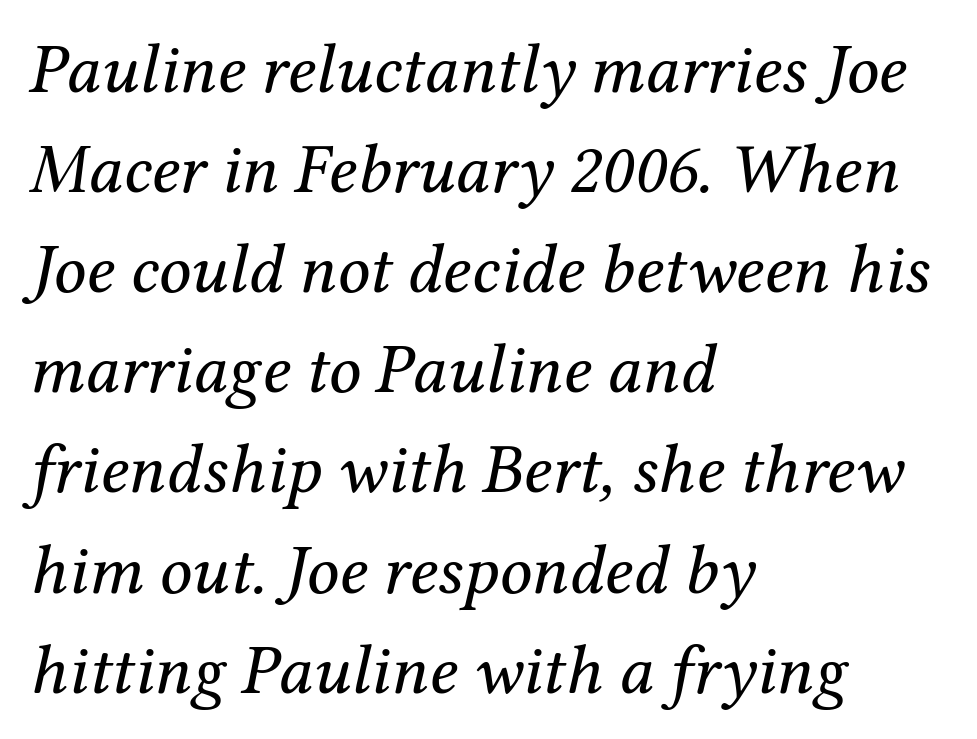
Is there much room between lines? A standard amount, neither cramped nor airy. The passage shown is typed in a proportional face where columns would drift. Font category for this specimen: serif. If you drew a ruler down the left edge, every line would touch it. The typesetting does not lean heavy: it is not bold. Nobody touched the tracking dial on this one.
